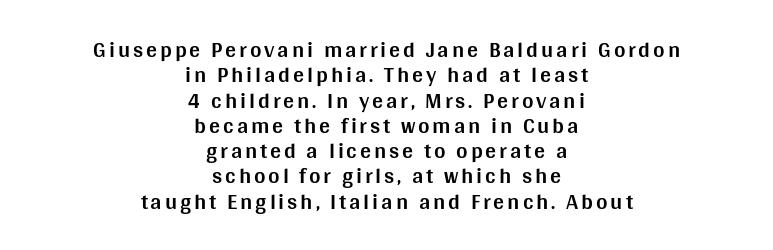
The image shows 22 px bold type, upright; set centered, tight line spacing (1.15x), not underlined.
